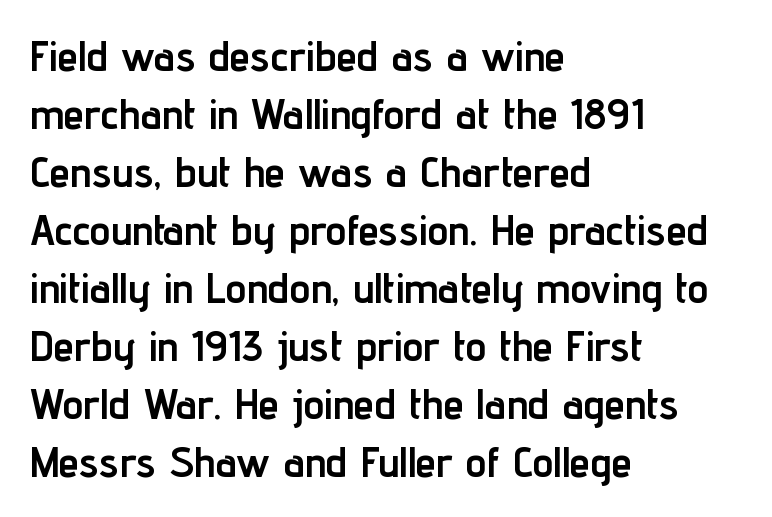
The image shows 42 px semibold, condensed sans-serif type, upright; set left-aligned, normal line spacing (1.38x), normal letter spacing, not underlined; low stroke contrast and a medium x-height.
